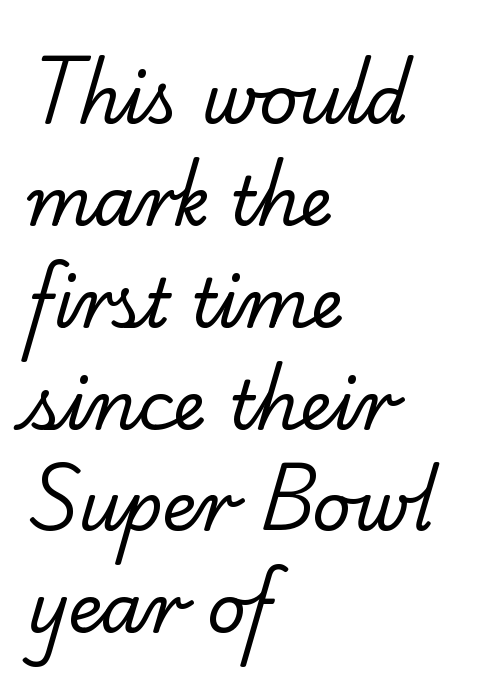
Is the stroke heavy? The answer is a plain regular-or-lighter. Anything drawn beneath the words? Only blank space. These lines keep a tight, regular rhythm from letter to letter. Successive baselines arrive at the customary interval.
